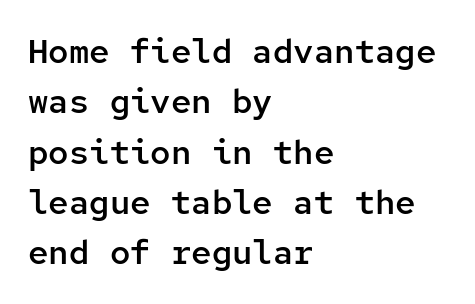
Q: Is the text bold? A: Semi-bold.
Q: Is the text italic (slanted)? A: No, it is upright.
Q: Is the typeface a serif or a sans-serif typeface? A: Sans-serif.
Q: Is the text underlined? A: No.
Q: How is the paragraph aligned? A: Left-aligned.
Q: Is the spacing between letters normal or unusually wide? A: Normal.
Q: Is the spacing between lines tight, normal or loose? A: Normal.
Q: Width (condensed, normal, or wide)? A: Normal.
Q: Stroke contrast? A: Low.
Q: x-height? A: Medium.
Q: Monospaced? A: Yes.
